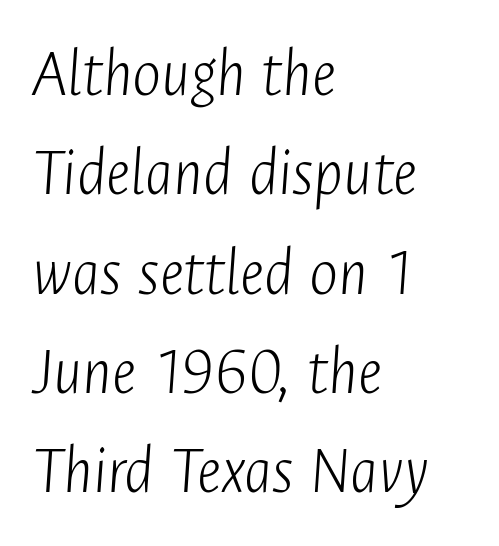
{"italic": "yes", "lean": "right", "slant_degrees": 4, "bold": "no", "weight": "light", "width": "condensed", "stroke_contrast": "low", "x_height": "medium", "monospaced": "no", "underline": "no", "align": "left", "line_spacing": "normal", "line_spacing_ratio": 1.44, "letter_spacing": "normal", "letter_spacing_em": 0.0, "glyph_px": 69}
